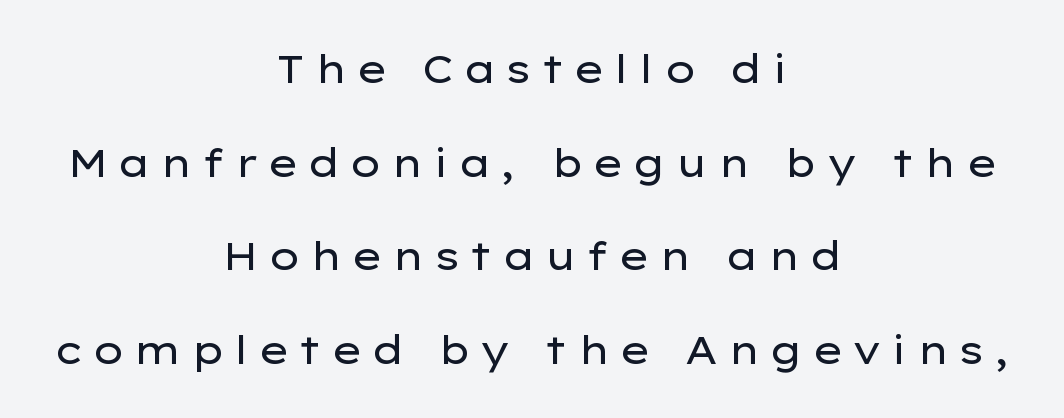
The leading is generous, giving the passage an open texture. The horizontal fit of the characters is loose and conspicuously gappy. Does the copy run flush right? No — it is centered line by line. Descenders hang freely into open space. This reads as an unemphasized weight, regular at the heaviest.
